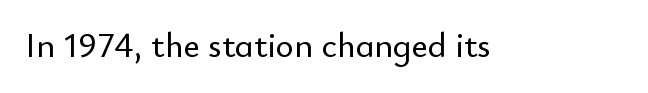
Is the letter spacing exaggerated? No — it looks like the ordinary default. Varying glyph widths throughout — classic text-font behaviour. A typesetter would mark this as roman, not italic. The space directly below the letters is spotless.
